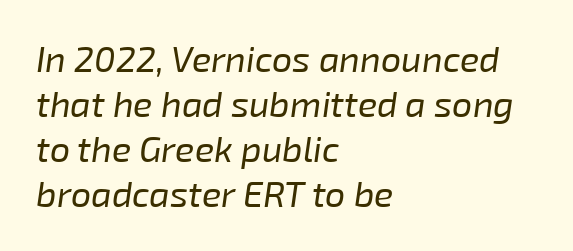
The image shows 36 px regular-weight type, italic (leaning right); set left-aligned, normal line spacing (1.25x), normal letter spacing, not underlined; low stroke contrast and a medium x-height.
